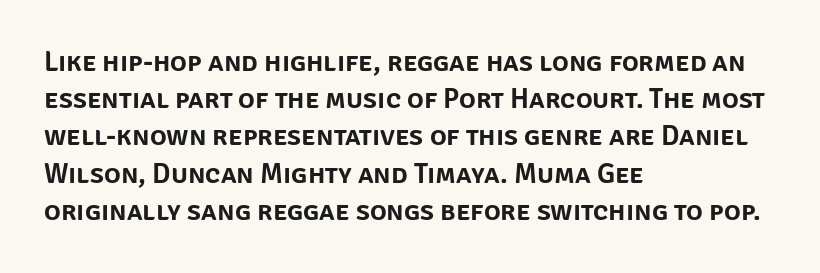
{"serif": "no", "italic": "no", "width": "normal", "stroke_contrast": "low", "x_height": "large", "monospaced": "no", "underline": "no", "align": "left", "line_spacing": "normal", "line_spacing_ratio": 1.33, "letter_spacing": "normal", "letter_spacing_em": 0.0, "glyph_px": 28}
